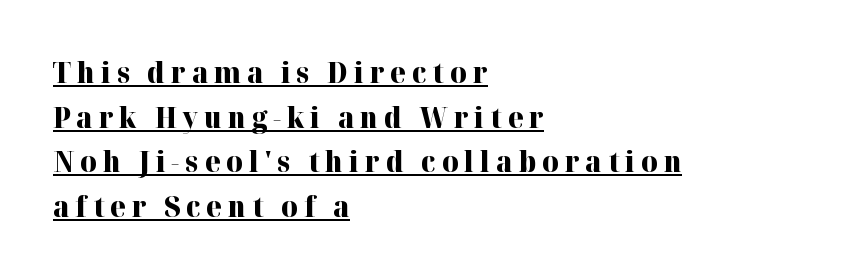
Typographic density is high because the face is bold. Does the type have serifs? Yes, each stem ends in a small foot. Character widths vary here, with narrow letters taking less room than wide ones. Italic? Not at all — the glyphs are vertical.
